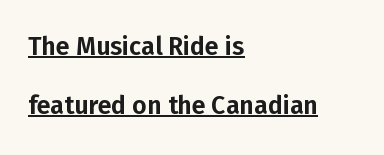
The image shows 25 px text type, upright; set left-aligned, loose line spacing (2.35x), normal letter spacing, underlined.
